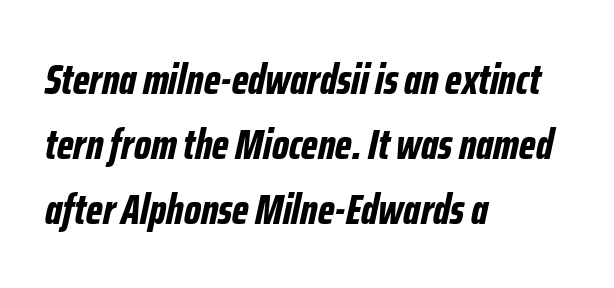
Q: Is the text bold? A: Yes.
Q: Is the text italic (slanted)? A: Yes, it leans right by about 12 degrees.
Q: Is the text underlined? A: No.
Q: How is the paragraph aligned? A: Left-aligned.
Q: Is the spacing between letters normal or unusually wide? A: Normal.
Q: Is the spacing between lines tight, normal or loose? A: Normal.
Q: Width (condensed, normal, or wide)? A: Condensed.
Q: Stroke contrast? A: Low.
Q: x-height? A: Medium.
Q: Monospaced? A: No.
